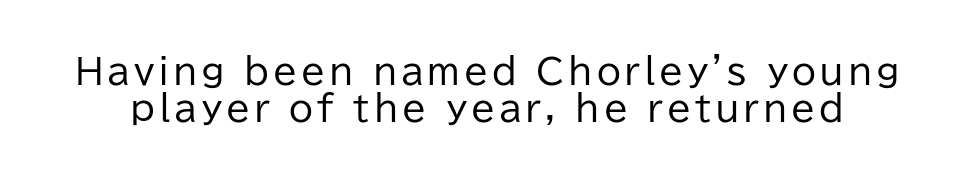
Q: Is the text bold? A: No.
Q: Is the text italic (slanted)? A: No, it is upright.
Q: Is the typeface a serif or a sans-serif typeface? A: Sans-serif.
Q: Is the text underlined? A: No.
Q: Is the spacing between lines tight, normal or loose? A: Tight.
Q: Width (condensed, normal, or wide)? A: Normal.
Q: Stroke contrast? A: Low.
Q: x-height? A: Medium.
Q: Monospaced? A: No.
